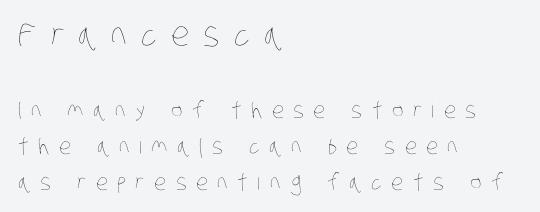
Here the designer chose a conventional face with non-uniform glyph widths. Tracking here is generous; glyphs stand well apart from one another. Look at the glyph heights: the upper group is clearly the bigger setting. Is the block centered? No — it sits flush against the left margin. Vertically, the passage feels balanced, rows spaced as you'd expect.
